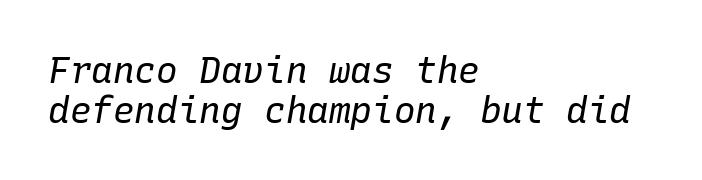
This sample has the even, mechanical cadence of fixed-width lettering. Every row of glyphs begins at an identical x-position on the left. Rows of type sit shoulder to shoulder in the vertical direction. These glyphs show unthickened strokes, regular width or finer. Glyph-to-glyph distance matches everyday printed text.
